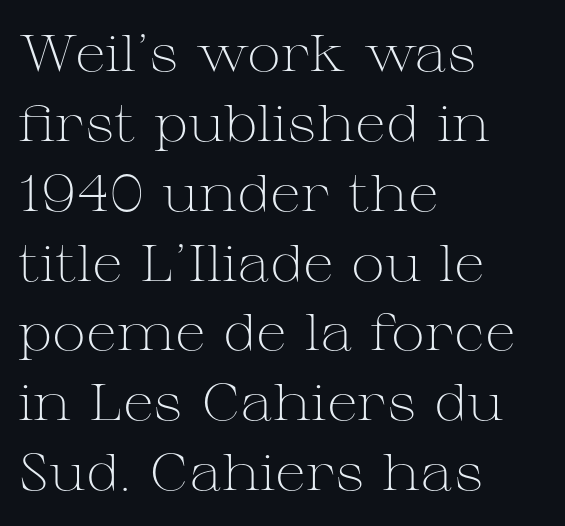
The image shows 51 px light, wide serif type, upright; set left-aligned, normal line spacing (1.37x), normal letter spacing, not underlined; medium stroke contrast and a medium x-height.
